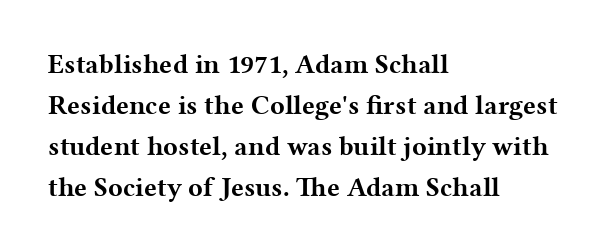
{"italic": "no", "bold": "yes", "underline": "no", "align": "left", "line_spacing": "normal", "line_spacing_ratio": 1.52, "letter_spacing": "normal", "letter_spacing_em": 0.0, "glyph_px": 27}
